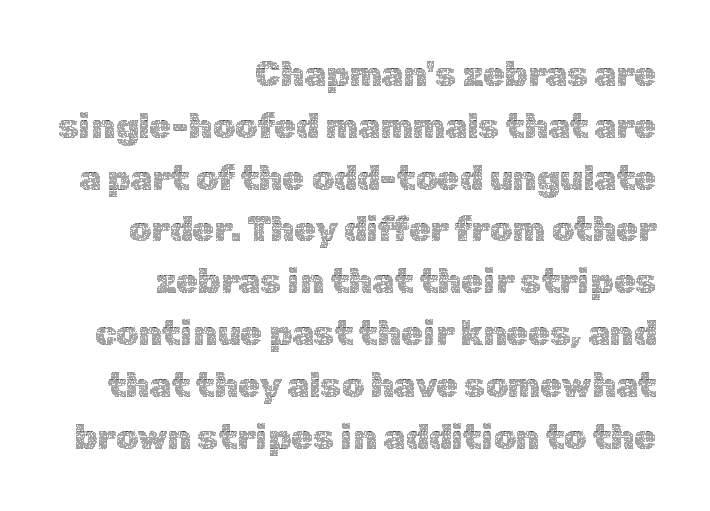
{"italic": "no", "bold": "no", "weight": "thin", "width": "normal", "x_height": "medium", "monospaced": "no", "underline": "no", "align": "right", "line_spacing": "normal", "line_spacing_ratio": 1.48, "letter_spacing": "normal", "letter_spacing_em": 0.0, "glyph_px": 35}
